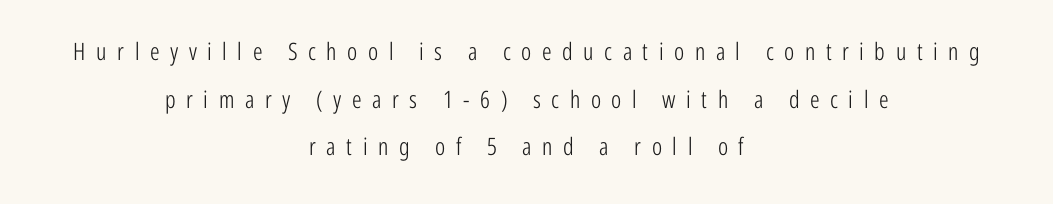
{"italic": "no", "bold": "no", "underline": "no", "align": "center", "line_spacing": "loose", "line_spacing_ratio": 1.98, "letter_spacing": "wide", "letter_spacing_em": 0.44, "glyph_px": 24}
